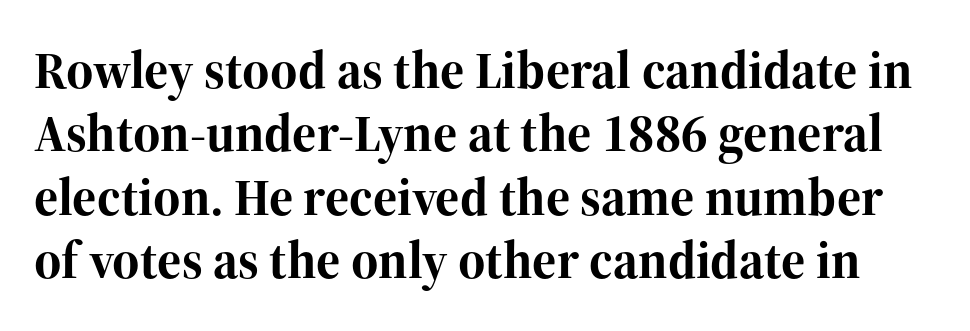
{"serif": "yes", "italic": "no", "bold": "yes", "weight": "bold", "width": "normal", "stroke_contrast": "high", "x_height": "medium", "monospaced": "no", "underline": "no", "line_spacing_ratio": 1.22, "letter_spacing": "normal", "letter_spacing_em": 0.0, "glyph_px": 52}
